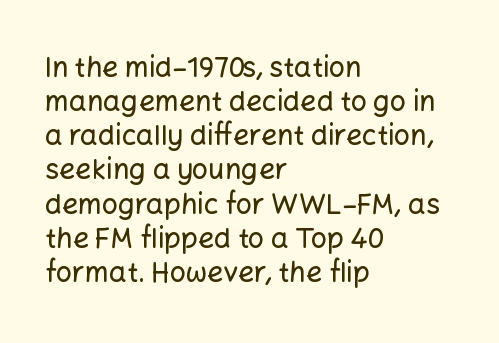
{"serif": "no", "italic": "no", "width": "normal", "stroke_contrast": "low", "x_height": "medium", "monospaced": "no", "underline": "no", "align": "left", "line_spacing_ratio": 1.22, "letter_spacing": "normal", "letter_spacing_em": 0.0, "glyph_px": 28}
